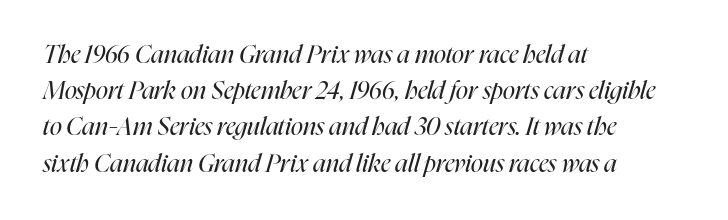
{"italic": "yes", "lean": "right", "slant_degrees": 16, "bold": "no", "underline": "no", "align": "left", "line_spacing": "normal", "line_spacing_ratio": 1.45, "letter_spacing": "normal", "letter_spacing_em": 0.0, "glyph_px": 25}
